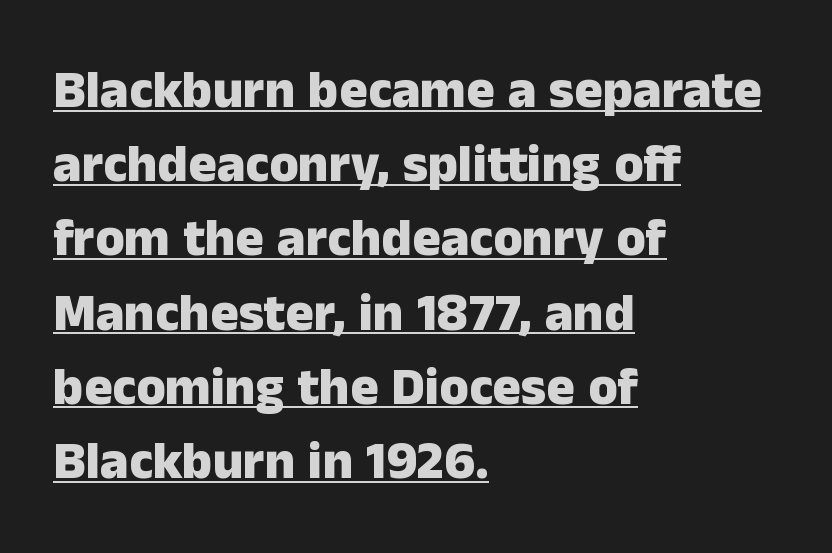
This is sans-serif lettering, the kind often seen on screens and signage. What weight is shown? A full bold with thick strokes. In terms of letterspacing, this is plain default setting. The designer left line spacing at the default. The letters stand upright; this is a roman face.
